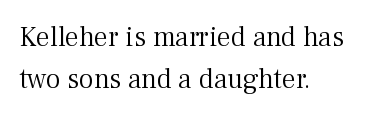
{"serif": "yes", "italic": "no", "bold": "no", "weight": "light", "width": "normal", "stroke_contrast": "medium", "x_height": "medium", "monospaced": "no", "underline": "no", "align": "left", "line_spacing": "normal", "line_spacing_ratio": 1.51, "letter_spacing": "normal", "letter_spacing_em": 0.0, "glyph_px": 28}
